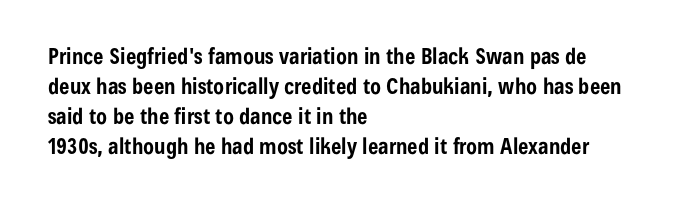
Q: Is the text bold? A: Yes.
Q: Is the text italic (slanted)? A: No, it is upright.
Q: Is the text underlined? A: No.
Q: How is the paragraph aligned? A: Left-aligned.
Q: Is the spacing between letters normal or unusually wide? A: Normal.
Q: Is the spacing between lines tight, normal or loose? A: Normal.
